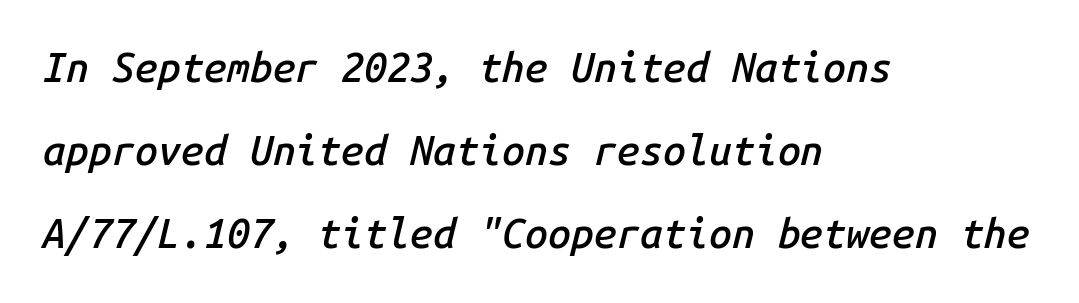
When letters slant like this, we call the style italic. The setting favours the left margin, as ordinary paragraphs usually do. This sample uses plain, unmodified letter spacing. Quick note: underline off. Quick note: interline space is abundant.
